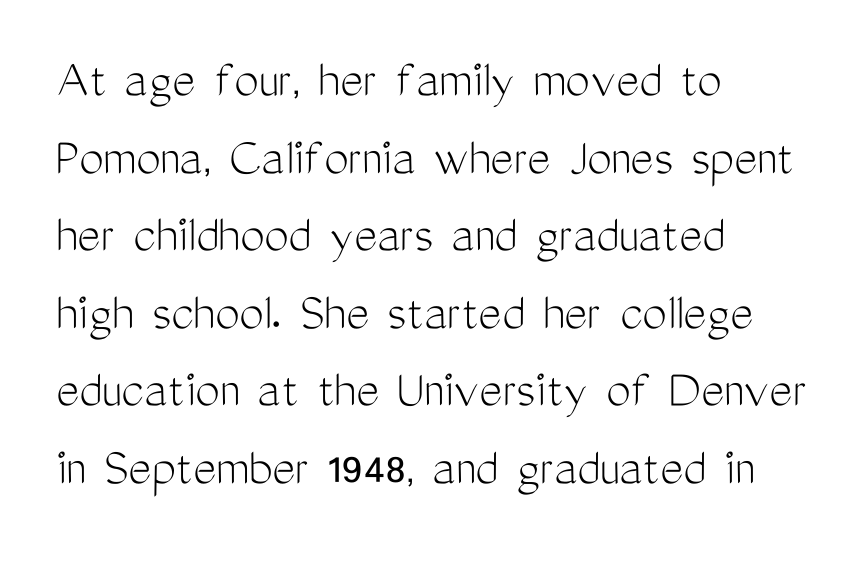
The image shows 55 px light, condensed sans-serif type, upright; set left-aligned, normal line spacing (1.41x), normal letter spacing, not underlined; medium stroke contrast and a medium x-height.
